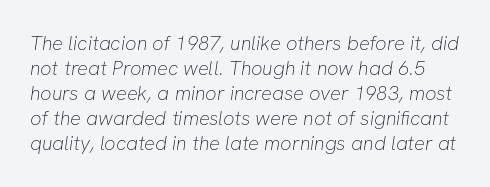
{"bold": "no", "underline": "no", "line_spacing": "normal", "line_spacing_ratio": 1.25, "letter_spacing": "normal", "letter_spacing_em": 0.0, "glyph_px": 20}
